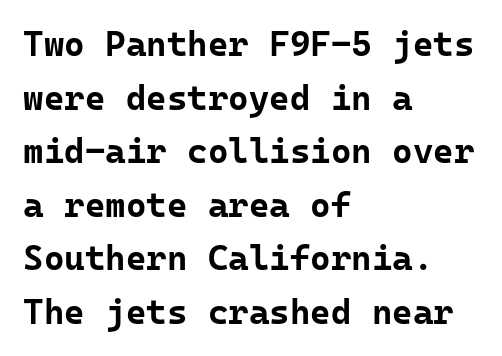
This rendering leaves character spacing at its baseline value. The passage shown is typed in a monospace face where columns stay perfectly aligned. One glance says typical: line gaps are just what's usual. Line beginnings align vertically; line endings do not. In terms of posture, this sample is upright. Letterform terminals end flat and unadorned throughout the passage.
